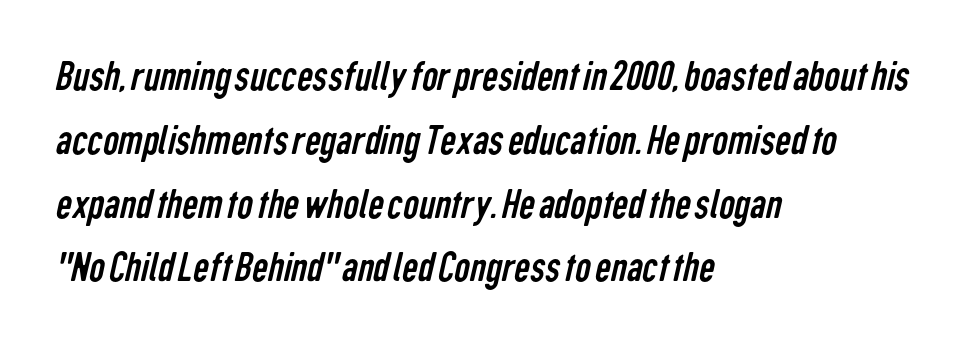
Q: Is the text bold? A: No.
Q: Is the typeface a serif or a sans-serif typeface? A: Sans-serif.
Q: Is the text underlined? A: No.
Q: How is the paragraph aligned? A: Left-aligned.
Q: Is the spacing between letters normal or unusually wide? A: Normal.
Q: Is the spacing between lines tight, normal or loose? A: Normal.
Q: Width (condensed, normal, or wide)? A: Condensed.
Q: Stroke contrast? A: Low.
Q: x-height? A: Medium.
Q: Monospaced? A: No.
